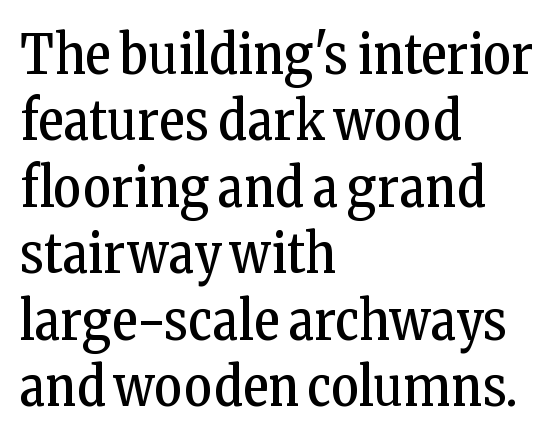
The image shows 54 px regular-weight, condensed serif type, upright; set left-aligned, line spacing 1.23x, normal letter spacing, not underlined; low stroke contrast and a medium x-height.
